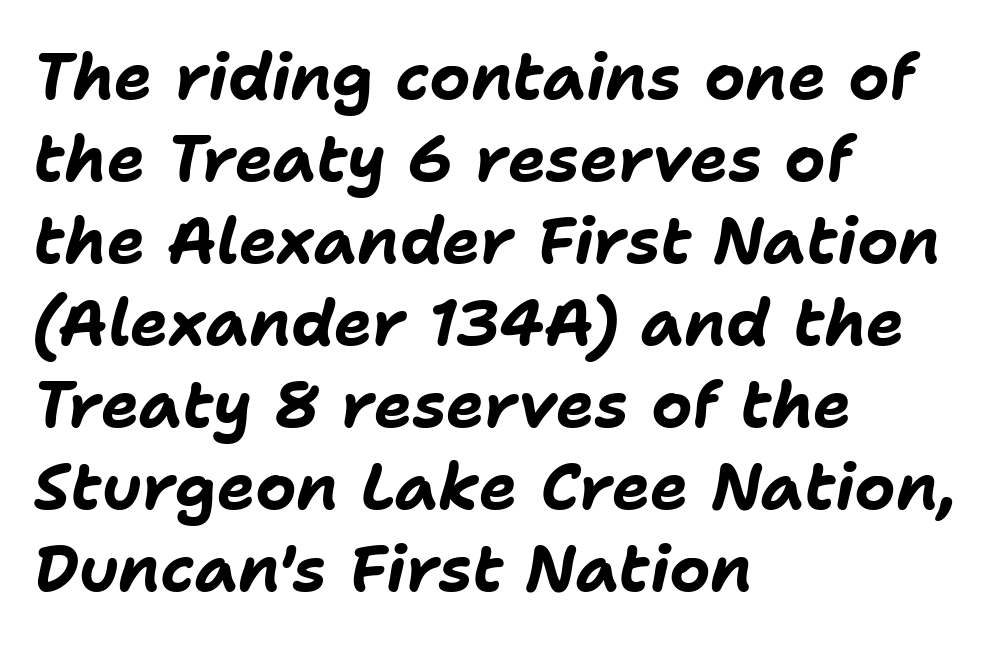
Q: Is the text bold? A: Yes.
Q: Is the text italic (slanted)? A: Yes, it leans right by about 11 degrees.
Q: Is the text underlined? A: No.
Q: How is the paragraph aligned? A: Left-aligned.
Q: Is the spacing between letters normal or unusually wide? A: Normal.
Q: Is the spacing between lines tight, normal or loose? A: Normal.
Q: Width (condensed, normal, or wide)? A: Normal.
Q: Stroke contrast? A: Low.
Q: x-height? A: Medium.
Q: Monospaced? A: No.
